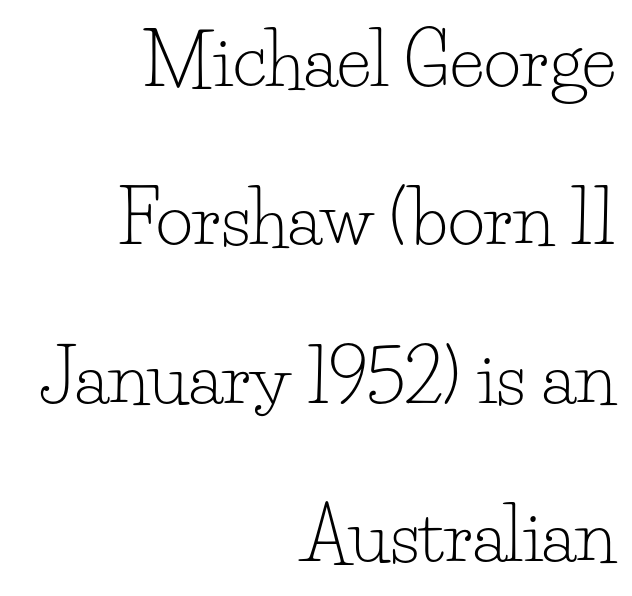
The image shows 72 px light serif type, upright; set right-aligned, loose line spacing (2.2x), normal letter spacing, not underlined; low stroke contrast and a small x-height.
